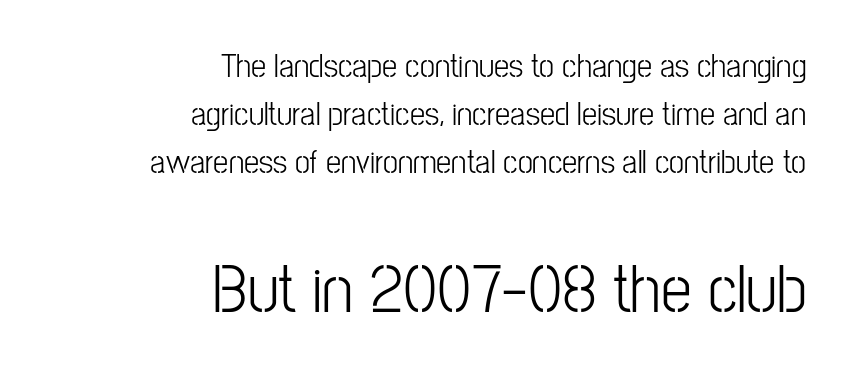
{"serif": "no", "italic": "no", "bold": "no", "weight": "light", "width": "condensed", "stroke_contrast": "low", "x_height": "medium", "monospaced": "no", "underline": "no", "align": "right", "line_spacing": "normal", "line_spacing_ratio": 1.41, "letter_spacing": "normal", "letter_spacing_em": 0.0, "larger_block": "second", "size_ratio": 2.03, "glyph_px": 69}
